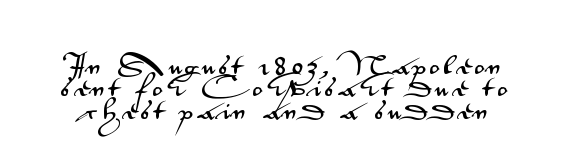
{"underline": "no", "line_spacing": "tight", "line_spacing_ratio": 1.07, "glyph_px": 21}
